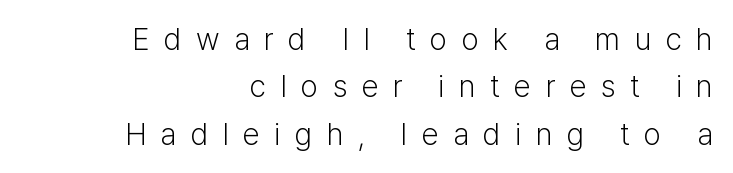
{"serif": "no", "italic": "no", "bold": "no", "weight": "light", "width": "normal", "stroke_contrast": "low", "x_height": "medium", "monospaced": "no", "underline": "no", "align": "right", "line_spacing": "normal", "line_spacing_ratio": 1.53, "letter_spacing": "wide", "letter_spacing_em": 0.46, "glyph_px": 31}
